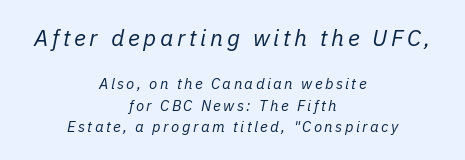
Q: Is the text bold? A: No.
Q: Is the text italic (slanted)? A: Yes, it leans right by about 11 degrees.
Q: Is the text underlined? A: No.
Q: How is the paragraph aligned? A: Centered.
Q: Is the spacing between lines tight, normal or loose? A: Normal.
Q: Which block of text is set in a larger size, the first (top) or the second (bottom)? A: The first (top) one.
